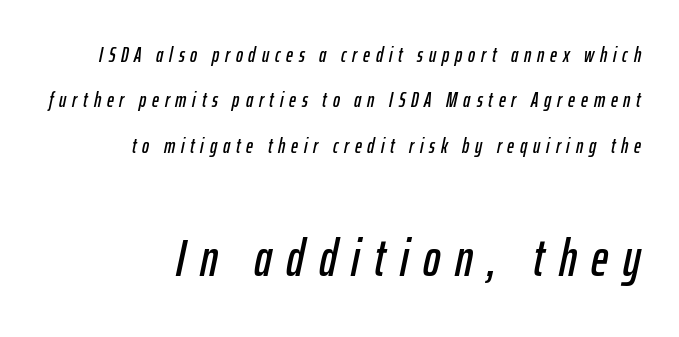
{"italic": "yes", "lean": "right", "slant_degrees": 12, "width": "condensed", "stroke_contrast": "low", "x_height": "medium", "monospaced": "no", "underline": "no", "align": "right", "line_spacing": "loose", "line_spacing_ratio": 2.16, "letter_spacing": "wide", "letter_spacing_em": 0.28, "larger_block": "second", "size_ratio": 2.48, "glyph_px": 52}
